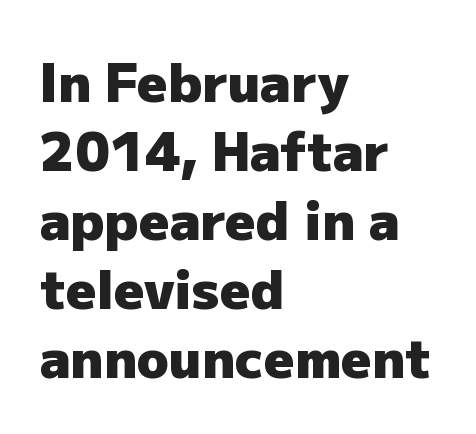
{"serif": "no", "italic": "no", "bold": "yes", "weight": "heavy", "width": "normal", "stroke_contrast": "low", "x_height": "medium", "monospaced": "no", "underline": "no", "align": "left", "line_spacing": "normal", "line_spacing_ratio": 1.3, "letter_spacing": "normal", "letter_spacing_em": 0.0, "glyph_px": 53}
